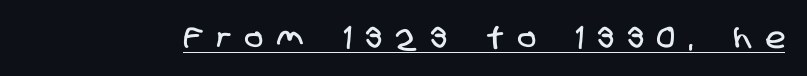
The image shows 29 px condensed sans-serif type; set unusually wide letter spacing (+0.5 em), underlined; low stroke contrast and a large x-height.
